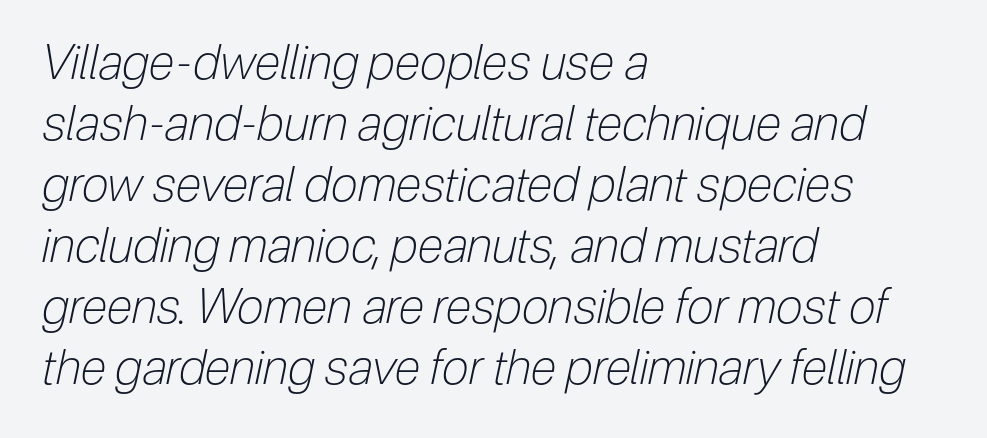
The image shows 48 px light, condensed type, italic (leaning right); set left-aligned, normal line spacing (1.27x), normal letter spacing, not underlined; low stroke contrast and a medium x-height.
